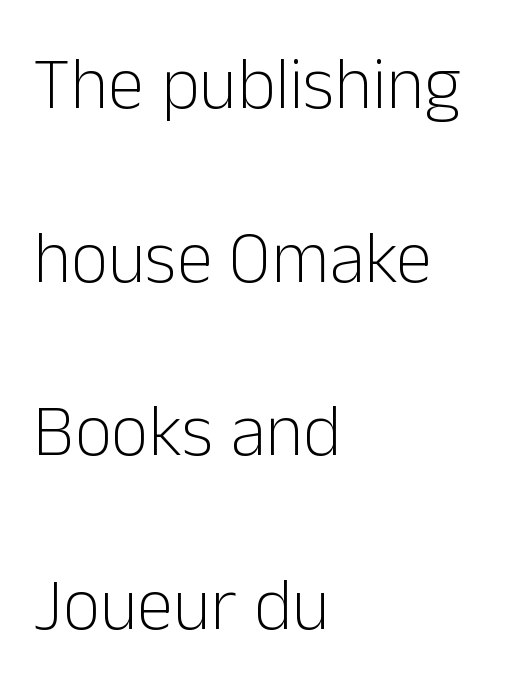
The image shows 73 px light sans-serif type, upright; set left-aligned, loose line spacing (2.38x), normal letter spacing, not underlined; low stroke contrast and a medium x-height.
